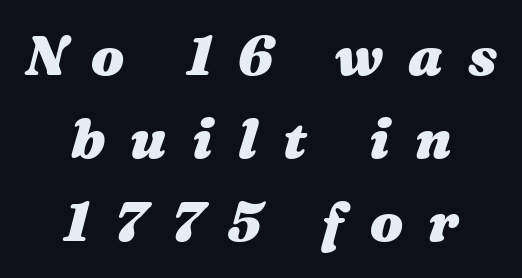
{"italic": "yes", "lean": "right", "slant_degrees": 16, "bold": "yes", "weight": "heavy", "width": "wide", "stroke_contrast": "medium", "x_height": "medium", "monospaced": "no", "underline": "no", "align": "center", "line_spacing": "normal", "line_spacing_ratio": 1.51, "letter_spacing": "wide", "letter_spacing_em": 0.46, "glyph_px": 55}
